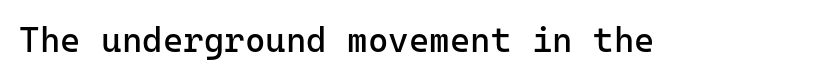
The space beneath each line is pristine and unruled. A light-to-regular cut is what we see here. Typographically, this falls in the sans-serif category. Does extra space separate the letters? No, they use regular spacing. Each letter, wide or thin by design, is forced into the same width here.
